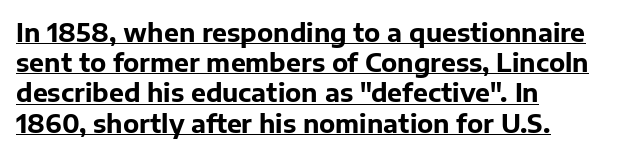
This sample is left-justified, so line endings fall wherever the words run out. Is the letter spacing exaggerated? No — it looks like the ordinary default. It's the straight-up-and-down kind of type. Underlining? Definitely there. Caption: bold face, heavy strokes.
